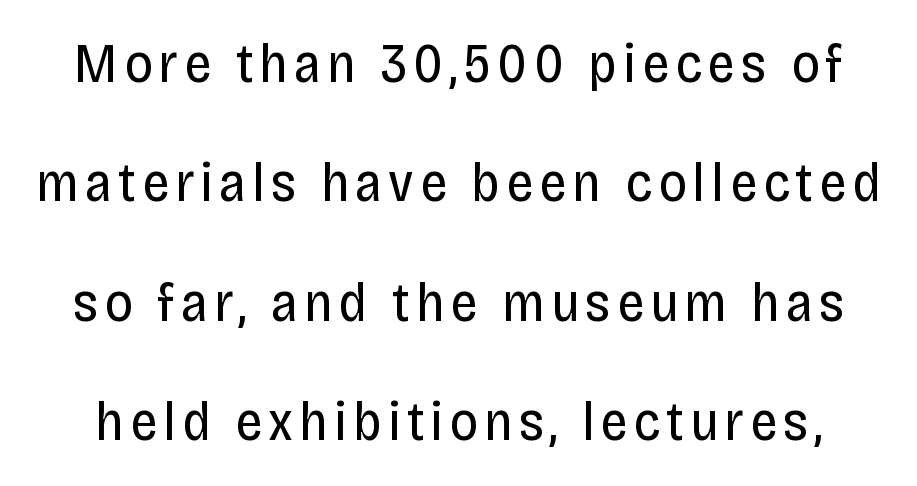
The image shows 55 px regular-weight, condensed sans-serif type, upright; set loose line spacing (2.17x), not underlined; low stroke contrast and a large x-height.
